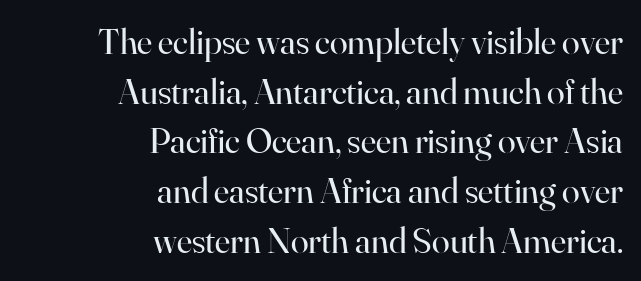
The image shows 36 px regular-weight serif type, upright; set right-aligned, normal line spacing (1.38x), normal letter spacing, not underlined; high stroke contrast and a small x-height.
